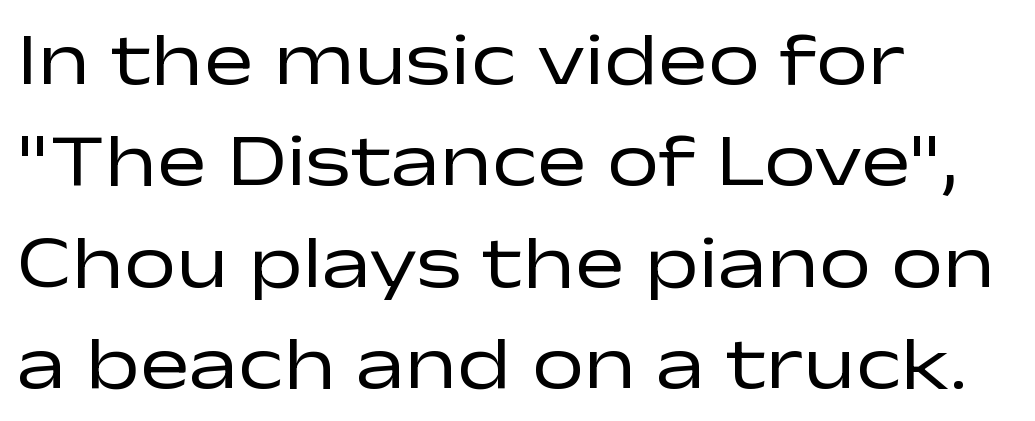
Q: Is the text bold? A: No.
Q: Is the text italic (slanted)? A: No, it is upright.
Q: Is the typeface a serif or a sans-serif typeface? A: Sans-serif.
Q: Is the text underlined? A: No.
Q: How is the paragraph aligned? A: Left-aligned.
Q: Is the spacing between letters normal or unusually wide? A: Normal.
Q: Is the spacing between lines tight, normal or loose? A: Normal.
Q: Width (condensed, normal, or wide)? A: Wide.
Q: Stroke contrast? A: Low.
Q: x-height? A: Medium.
Q: Monospaced? A: No.
